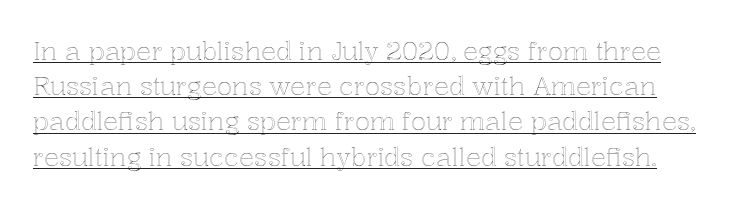
The image shows 25 px text type, upright; set normal line spacing (1.41x), normal letter spacing, underlined.
